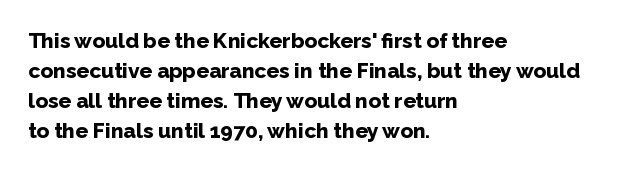
The image shows 21 px bold type, upright; set left-aligned, normal line spacing (1.43x), normal letter spacing, not underlined.
